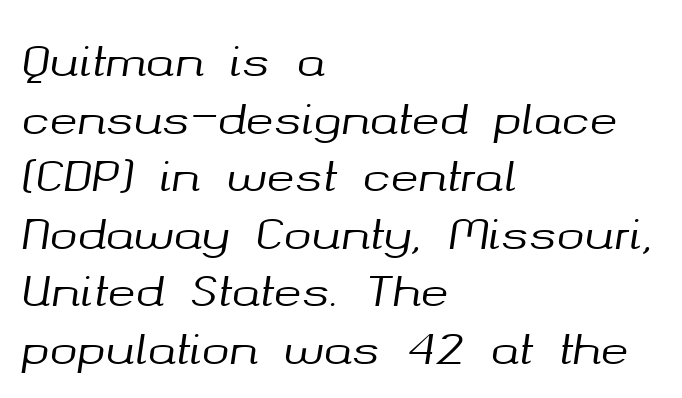
Characters are canted at an angle relative to the baseline's perpendicular. Beneath every word, the page is bare. Spacing verdict: proportional, widths tailored to each character. Interline gaps are of average width in this sample.
